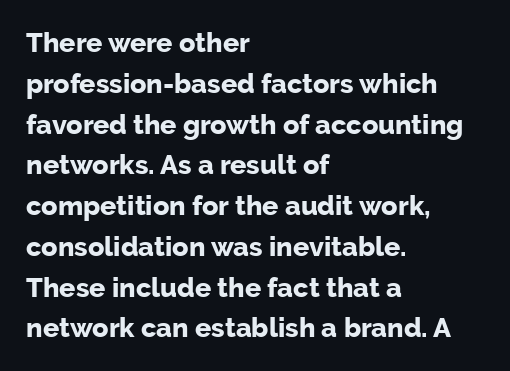
{"italic": "no", "bold": "yes", "underline": "no", "align": "left", "line_spacing": "normal", "line_spacing_ratio": 1.51, "letter_spacing": "normal", "letter_spacing_em": 0.0, "glyph_px": 27}
